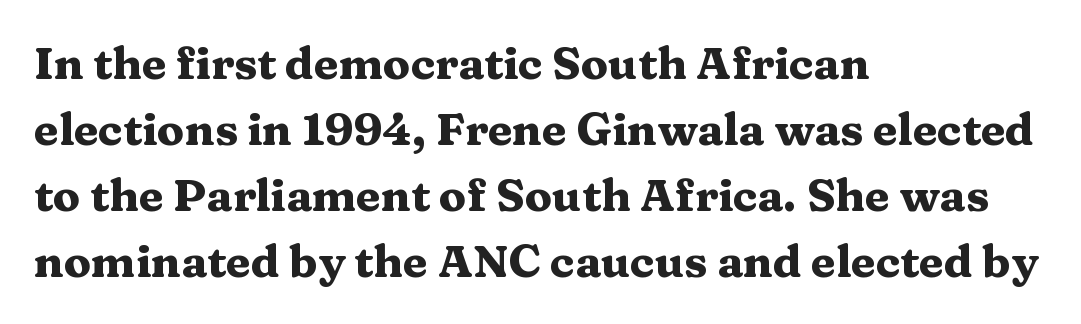
Students, observe: this is what conventionally led text looks like. Posture: vertical. Caption: bold face, heavy strokes. This sample is left-justified, so line endings fall wherever the words run out. The font family rendered here belongs to the serif group.
